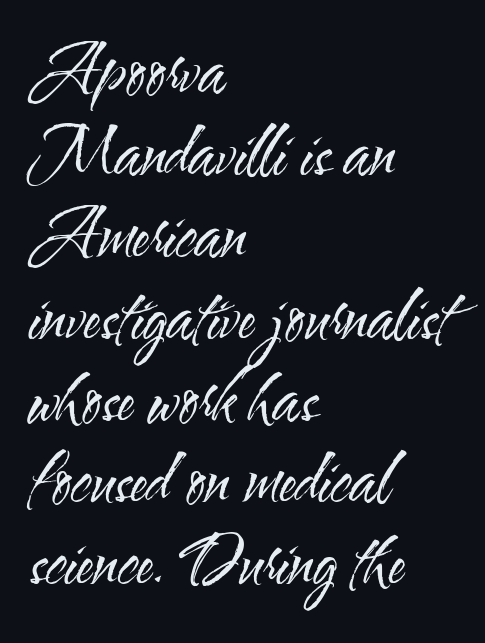
The gaps between neighbouring characters are ordinary and unremarkable. The designer went with a sans here, leaving each stem footless. The passage shown is not underscored anywhere. Notice how descenders clear the ascenders below comfortably — that's standard leading. Heft: none added — not bold. The compositor pushed each line to the left boundary.
